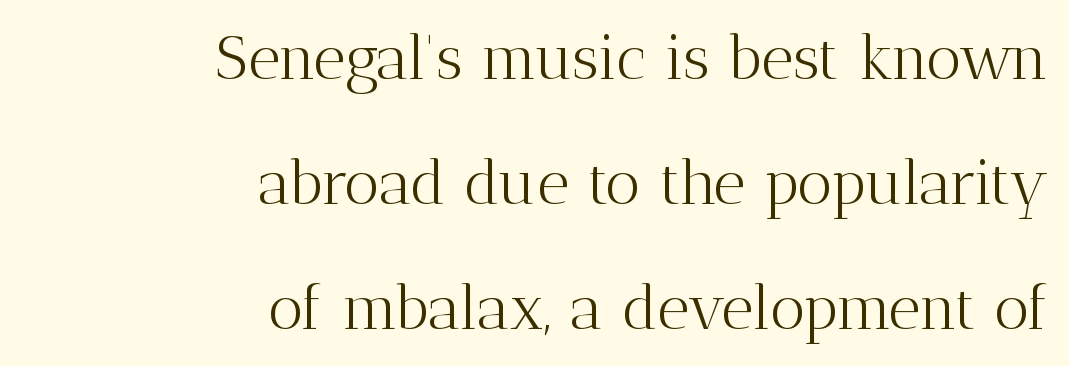
{"serif": "yes", "italic": "no", "bold": "no", "weight": "light", "width": "normal", "stroke_contrast": "medium", "x_height": "medium", "monospaced": "no", "underline": "no", "align": "right", "line_spacing": "loose", "line_spacing_ratio": 2.02, "letter_spacing": "normal", "letter_spacing_em": 0.0, "glyph_px": 62}
